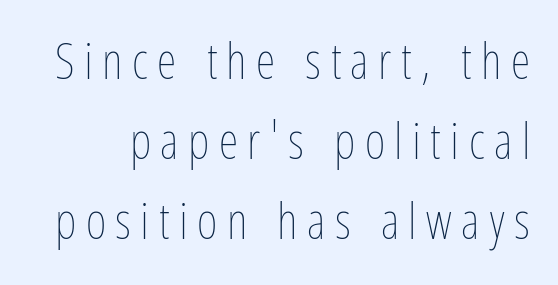
The image shows 50 px thin, condensed type, upright; set normal line spacing (1.6x), not underlined; low stroke contrast and a medium x-height.
